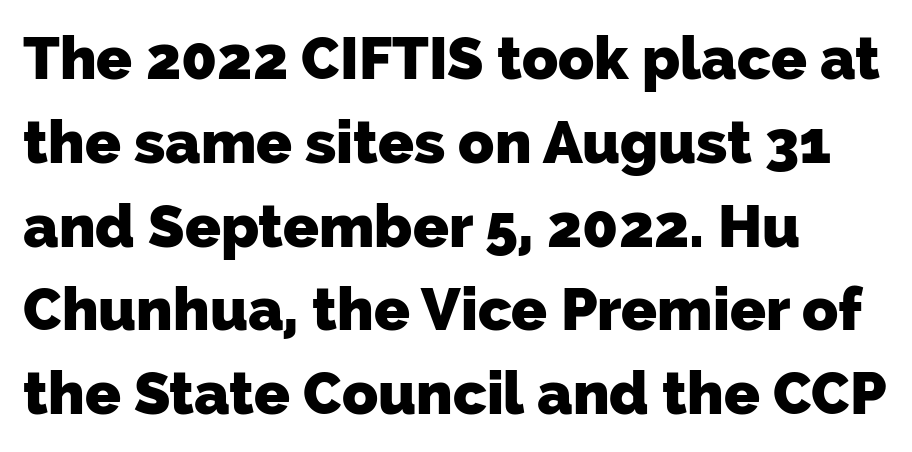
{"serif": "no", "bold": "yes", "weight": "heavy", "width": "normal", "stroke_contrast": "low", "x_height": "medium", "monospaced": "no", "underline": "no", "align": "left", "line_spacing": "normal", "line_spacing_ratio": 1.42, "letter_spacing": "normal", "letter_spacing_em": 0.0, "glyph_px": 59}
